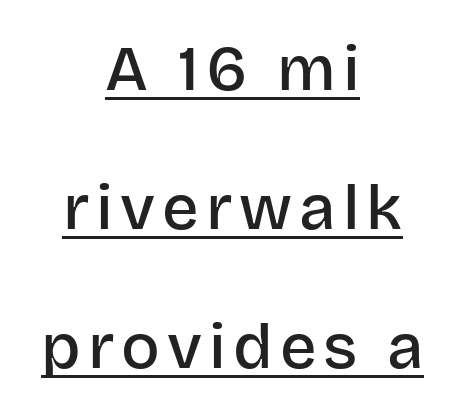
The typesetting leans somewhat heavy: a semibold. The letters stand upright; this is a roman face. A sans-serif font was chosen for this passage. This is underlined copy, the kind a proofreader might mark for attention. The rendering uses natural spacing where letterforms have individual widths. This sample is center-justified, so both line endings float freely.
